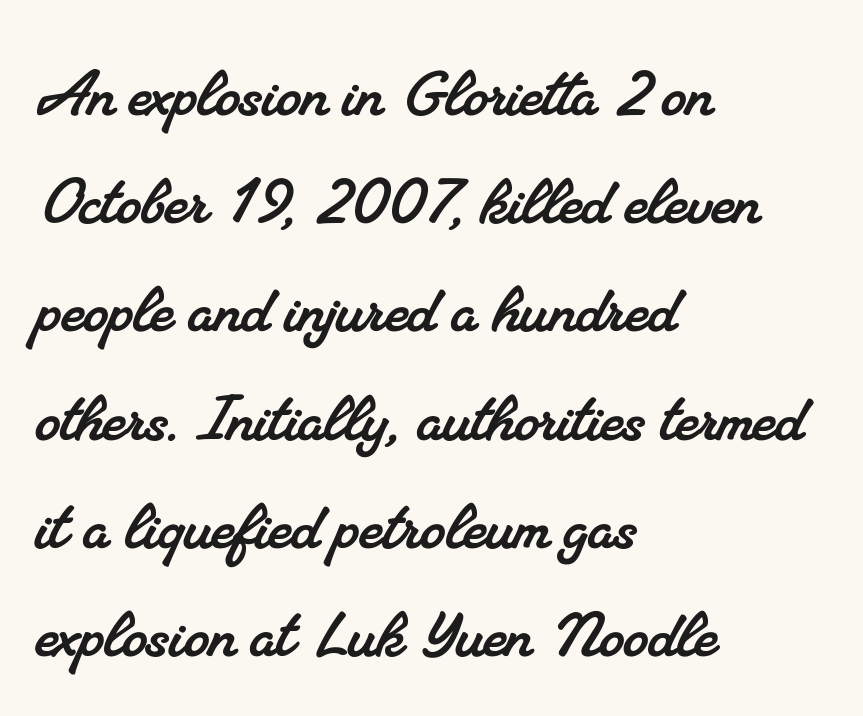
Each letter keeps its own natural width here, so spacing adapts to shape. The passage shown stacks its lines at a standard gap. Spacing between characters is what you'd get straight out of the box. Yep, those are serifs on the letters.
